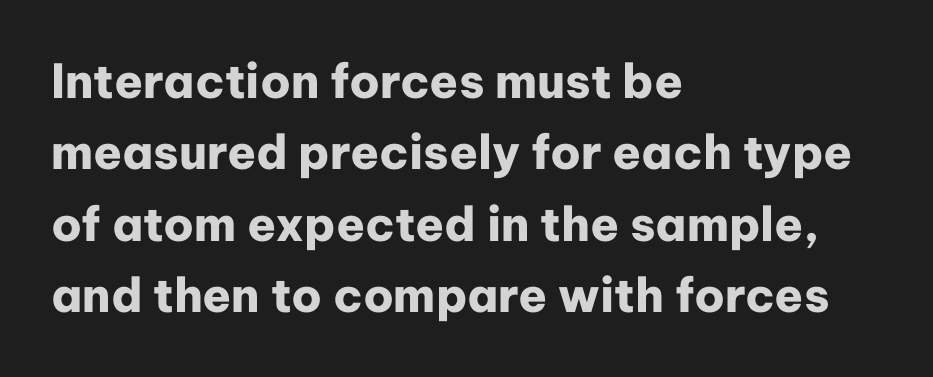
Q: Is the text bold? A: Yes.
Q: Is the text italic (slanted)? A: No, it is upright.
Q: Is the typeface a serif or a sans-serif typeface? A: Sans-serif.
Q: Is the text underlined? A: No.
Q: How is the paragraph aligned? A: Left-aligned.
Q: Is the spacing between letters normal or unusually wide? A: Normal.
Q: Is the spacing between lines tight, normal or loose? A: Normal.
Q: Width (condensed, normal, or wide)? A: Normal.
Q: Stroke contrast? A: Low.
Q: x-height? A: Medium.
Q: Monospaced? A: No.
